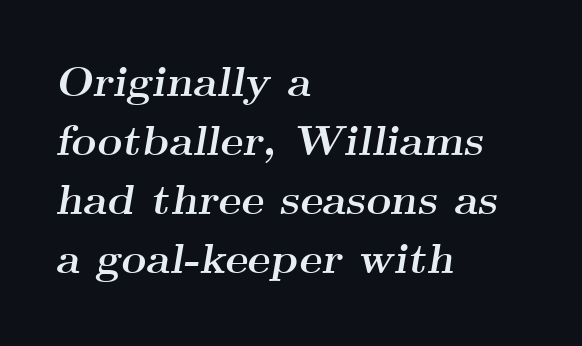
Q: Is the text bold? A: Yes.
Q: Is the text italic (slanted)? A: Yes, it leans right by about 9 degrees.
Q: Is the typeface a serif or a sans-serif typeface? A: Serif.
Q: Is the text underlined? A: No.
Q: How is the paragraph aligned? A: Left-aligned.
Q: Is the spacing between letters normal or unusually wide? A: Normal.
Q: Is the spacing between lines tight, normal or loose? A: Normal.
Q: Width (condensed, normal, or wide)? A: Wide.
Q: Stroke contrast? A: Medium.
Q: x-height? A: Small.
Q: Monospaced? A: No.
